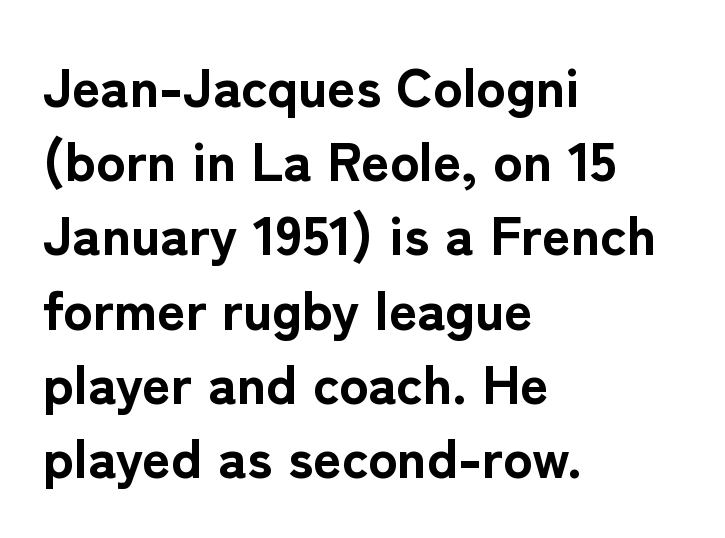
Q: Is the text bold? A: Yes.
Q: Is the text italic (slanted)? A: No, it is upright.
Q: Is the typeface a serif or a sans-serif typeface? A: Sans-serif.
Q: Is the text underlined? A: No.
Q: How is the paragraph aligned? A: Left-aligned.
Q: Is the spacing between letters normal or unusually wide? A: Normal.
Q: Is the spacing between lines tight, normal or loose? A: Normal.
Q: Width (condensed, normal, or wide)? A: Normal.
Q: Stroke contrast? A: Low.
Q: x-height? A: Medium.
Q: Monospaced? A: No.
